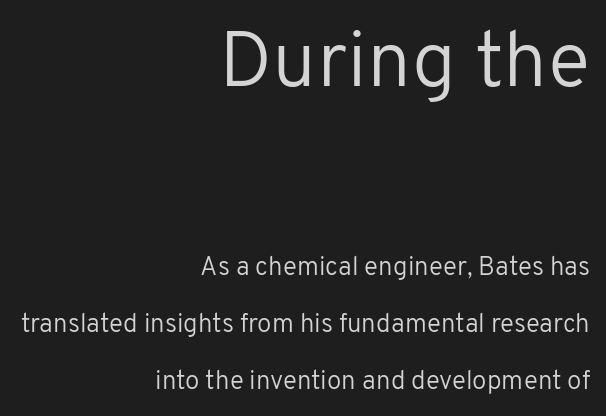
{"serif": "no", "italic": "no", "bold": "no", "weight": "regular", "width": "normal", "stroke_contrast": "low", "x_height": "medium", "monospaced": "no", "underline": "no", "align": "right", "line_spacing": "loose", "line_spacing_ratio": 2.19, "letter_spacing": "normal", "letter_spacing_em": 0.0, "larger_block": "first", "size_ratio": 3.04, "glyph_px": 79}
